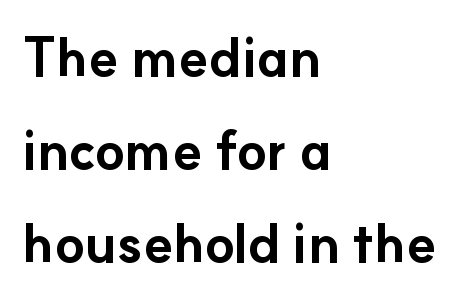
The image shows 54 px bold sans-serif type, upright; set left-aligned, line spacing 1.72x, normal letter spacing, not underlined; low stroke contrast and a small x-height.
